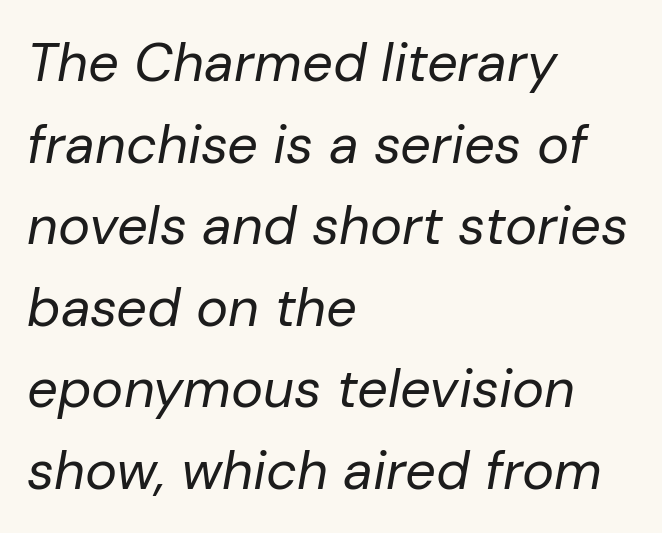
Regarding leading, the lines here are spaced in the standard way. The passage shown has conventional tracking throughout. Italic? Definitely — the glyphs are oblique. The specimen omits any rule beneath the text block's lines. Proportional: the letters do not fall into vertical columns.
